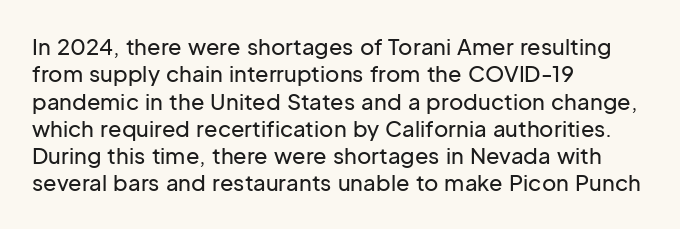
{"italic": "no", "underline": "no", "align": "left", "line_spacing_ratio": 1.24, "letter_spacing": "normal", "letter_spacing_em": 0.0, "glyph_px": 22}
